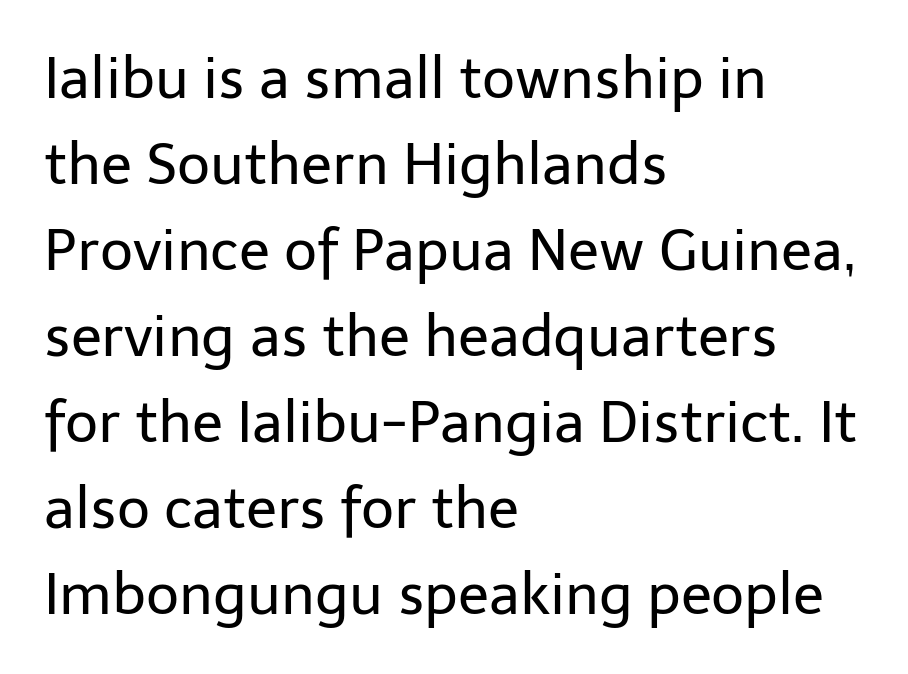
The ragged edge is on the right, which tells us the setting is flush left. In terms of posture, this sample is upright. No word sits above an underline. Serif or sans? Sans — the stroke terminals are bare. Reading down the column, the eye jumps a familiar distance to each next line.
